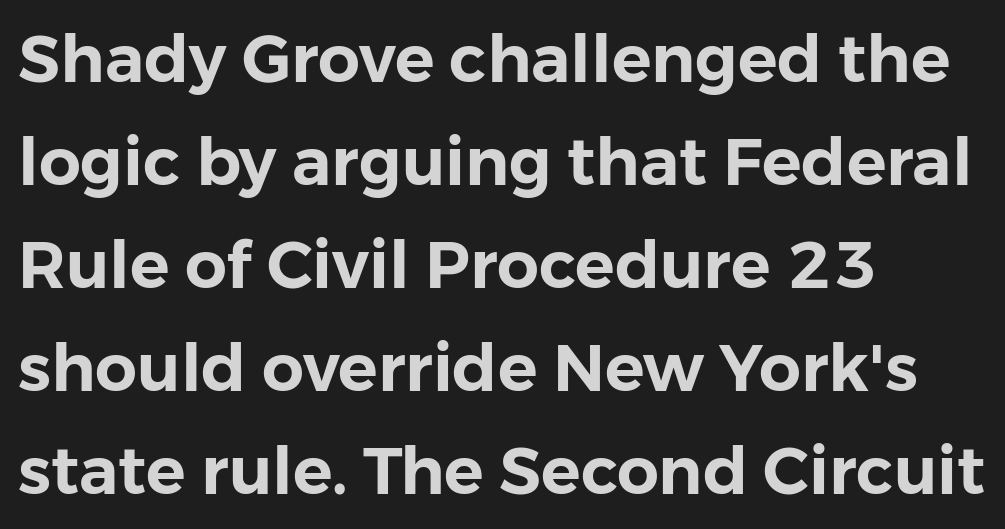
Posture: straight, roman, zero tilt. This rendering features lettering with no underline. A normal amount of white space separates one row of letters from the next. Grotesque or geometric, the face here clearly has no serifs.
